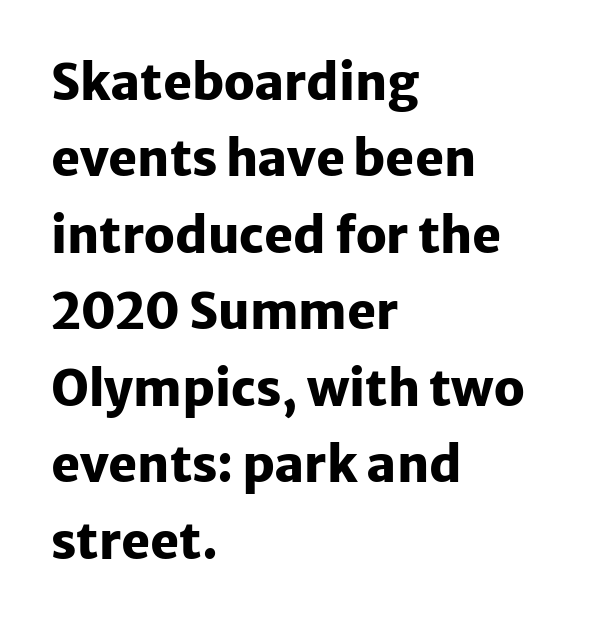
{"serif": "no", "italic": "no", "bold": "yes", "weight": "heavy", "width": "normal", "stroke_contrast": "low", "x_height": "medium", "monospaced": "no", "underline": "no", "align": "left", "line_spacing": "normal", "line_spacing_ratio": 1.56, "letter_spacing": "normal", "letter_spacing_em": 0.0, "glyph_px": 49}
